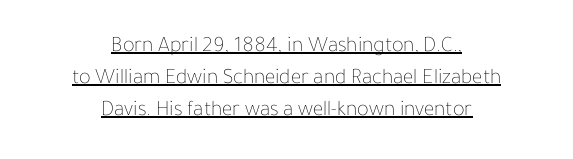
{"italic": "no", "bold": "no", "underline": "yes", "align": "center", "line_spacing": "normal", "line_spacing_ratio": 1.45, "letter_spacing": "normal", "letter_spacing_em": 0.0, "glyph_px": 22}
